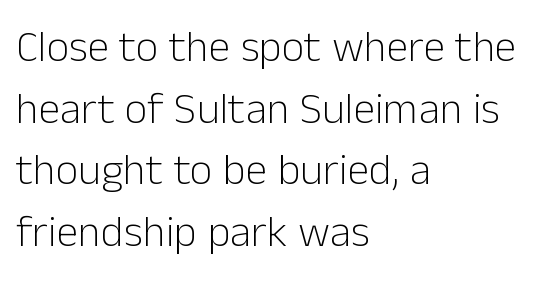
The letters sit at their default tracking, neither squeezed nor spread. The glyphs in this specimen are sans serif. Italic: no, the glyphs are upright roman. You could not count columns in this text — the font is proportionally spaced.
